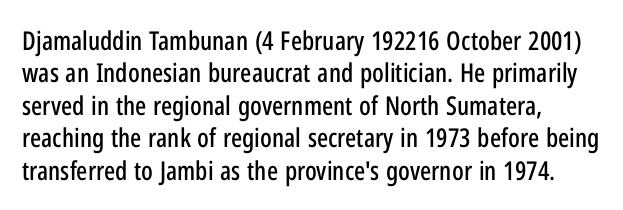
Q: Is the text italic (slanted)? A: No, it is upright.
Q: Is the text underlined? A: No.
Q: How is the paragraph aligned? A: Left-aligned.
Q: Is the spacing between letters normal or unusually wide? A: Normal.
Q: Is the spacing between lines tight, normal or loose? A: Normal.
